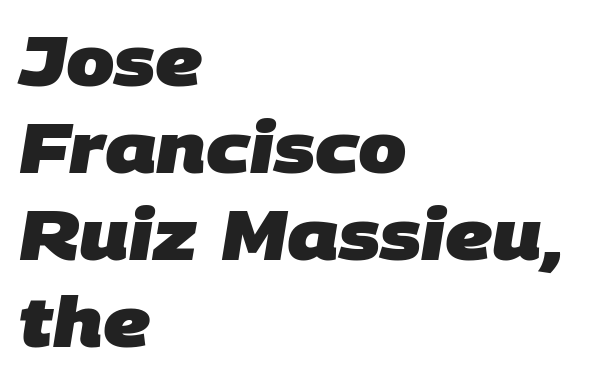
This sample uses a sans-serif face. Rule under the text: the space is simply empty. Notice how thick the strokes are: this is what a full bold looks like. Each line starts at the same left margin while the right side varies. Spacing between characters is what you'd get straight out of the box.
